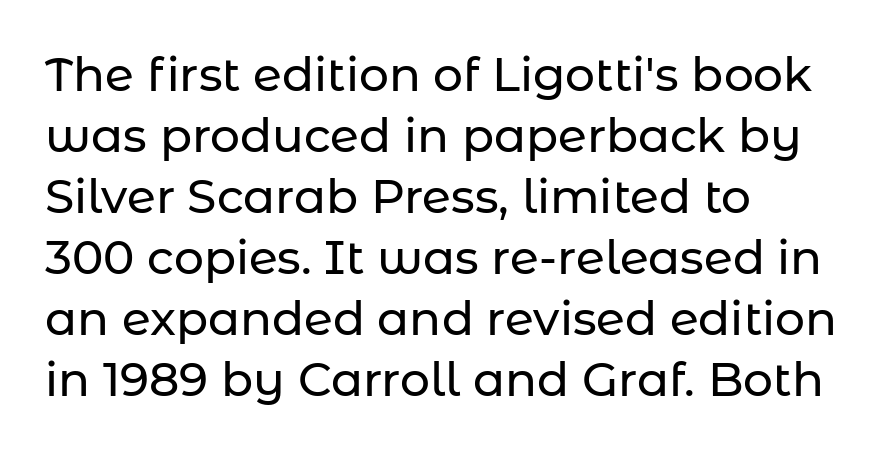
Q: Is the text italic (slanted)? A: No, it is upright.
Q: Is the typeface a serif or a sans-serif typeface? A: Sans-serif.
Q: Is the text underlined? A: No.
Q: How is the paragraph aligned? A: Left-aligned.
Q: Is the spacing between letters normal or unusually wide? A: Normal.
Q: Is the spacing between lines tight, normal or loose? A: Normal.
Q: Width (condensed, normal, or wide)? A: Normal.
Q: Stroke contrast? A: Low.
Q: x-height? A: Medium.
Q: Monospaced? A: No.
